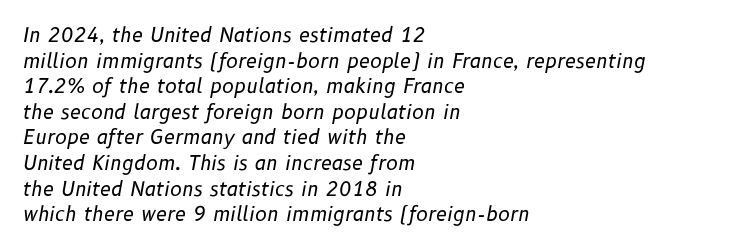
Q: Is the text bold? A: No.
Q: Is the text italic (slanted)? A: Yes, it leans right by about 10 degrees.
Q: Is the text underlined? A: No.
Q: How is the paragraph aligned? A: Left-aligned.
Q: Is the spacing between letters normal or unusually wide? A: Normal.
Q: Is the spacing between lines tight, normal or loose? A: Normal.
